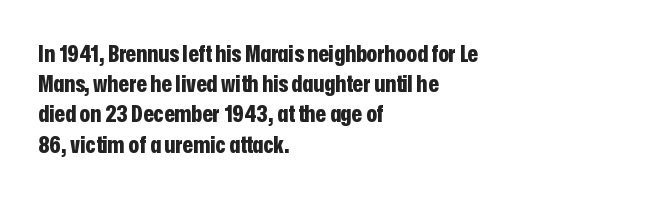
The image shows 24 px bold type, upright; set left-aligned, normal line spacing (1.26x), normal letter spacing, not underlined.
